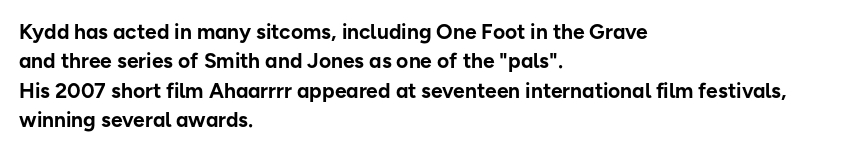
Posture: upright roman. Underlining? Definitely not there. Each line starts at the same left margin while the right side varies. Stroke thickness is high; the sample reads as a true bold. The block of text has a typical density, with ordinary space between rows.
